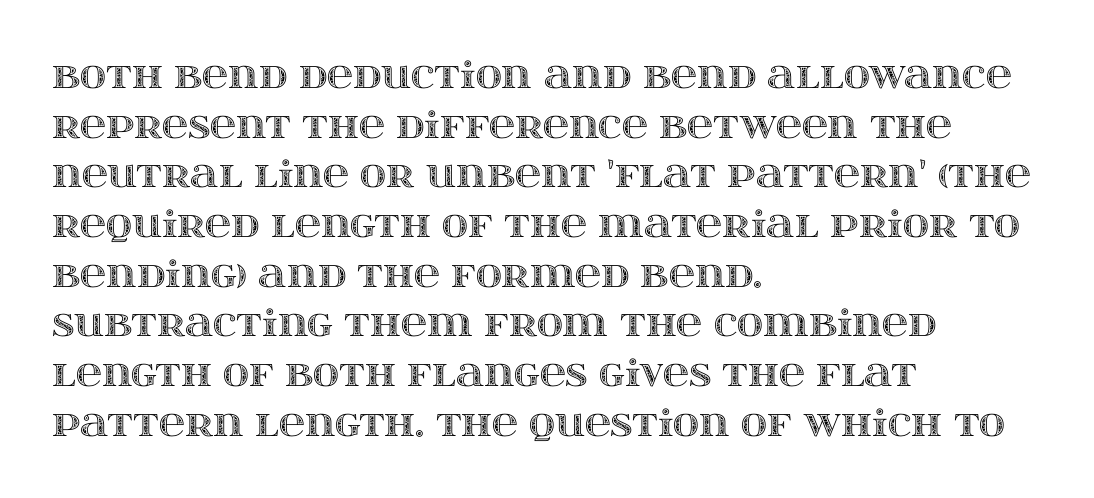
The image shows 36 px wide type, upright; set left-aligned, normal line spacing (1.38x), normal letter spacing, not underlined; a large x-height.
